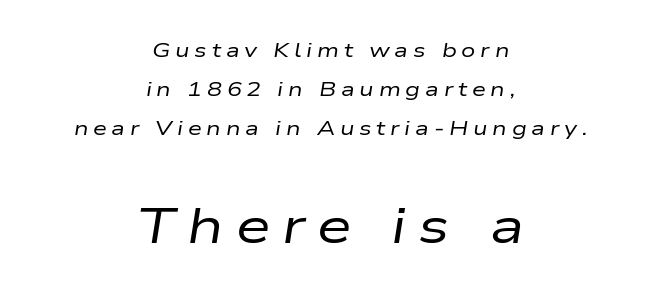
There is plenty of visible air inserted between adjacent glyphs. If you drew a line through each stem, it would be angled. Horizontally, the lines are justified to the midpoint only. Looks like regular typesetting: each glyph gets only the width it needs.
